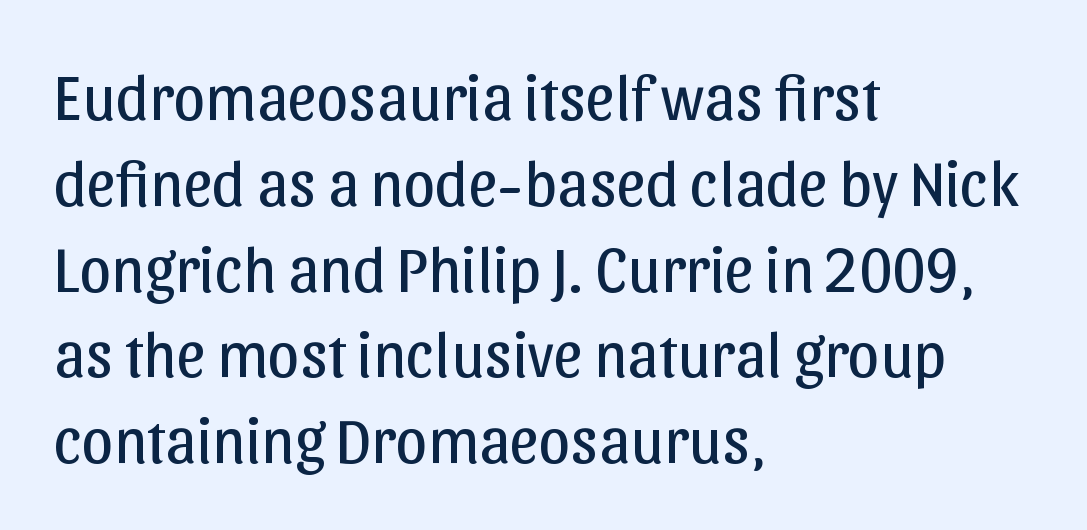
The weight tops out at a normal text grade. What's the leading like? Ordinary, nothing unusual. The rag falls on the right side of this text block. Each word holds together tightly as a unit, with standard inter-letter gaps.
